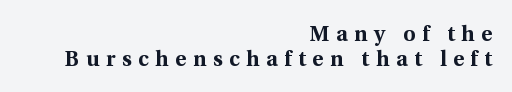
You could only call the tracking loose — the letters float apart. In terms of posture, this sample is upright. In terms of weight, the rendering is a true, heavy bold. Letters rest on an invisible, unmarked baseline. If you drew a ruler down the right edge, every line would touch it.
